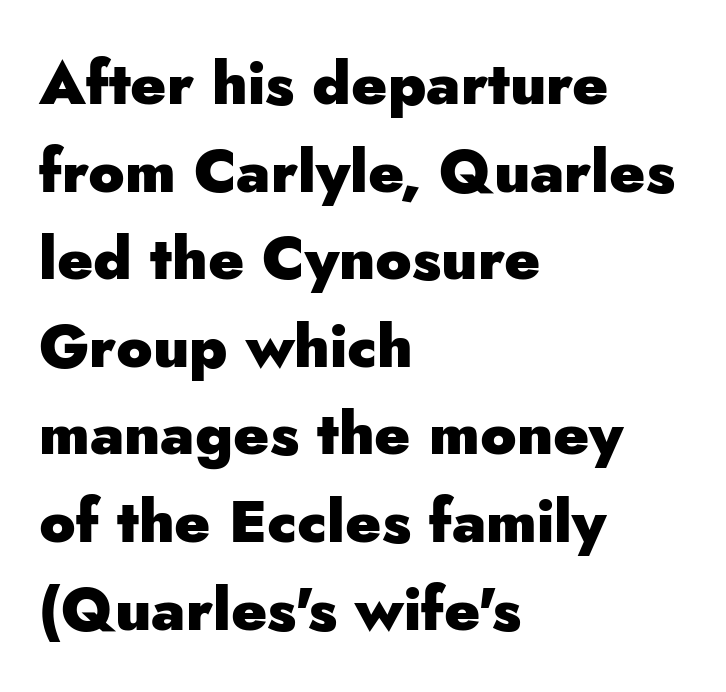
The image shows 60 px heavy sans-serif type, upright; set left-aligned, normal line spacing (1.46x), normal letter spacing, not underlined; low stroke contrast and a small x-height.
